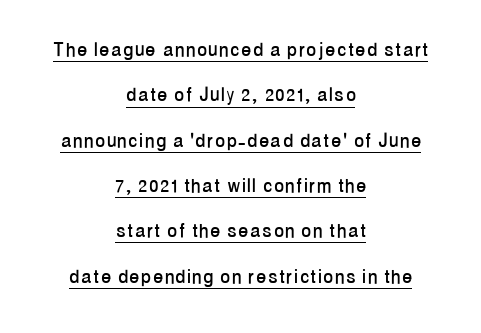
Q: Is the text italic (slanted)? A: No, it is upright.
Q: Is the text underlined? A: Yes.
Q: How is the paragraph aligned? A: Centered.
Q: Is the spacing between lines tight, normal or loose? A: Loose.
